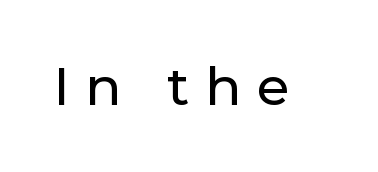
{"serif": "no", "italic": "no", "width": "normal", "stroke_contrast": "low", "x_height": "medium", "monospaced": "no", "underline": "no", "letter_spacing": "wide", "letter_spacing_em": 0.3, "glyph_px": 53}
